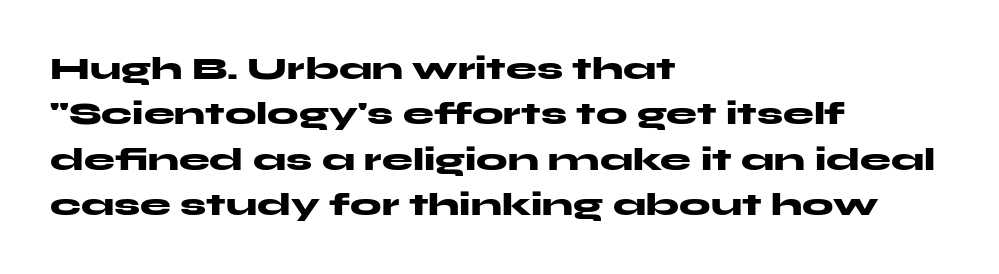
The image shows 31 px heavy, wide sans-serif type, upright; set left-aligned, normal line spacing (1.46x), normal letter spacing, not underlined; medium stroke contrast and a medium x-height.
